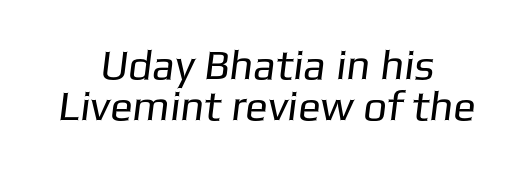
The image shows 42 px regular-weight sans-serif type; set centered, tight line spacing (0.97x), normal letter spacing, not underlined; low stroke contrast and a medium x-height.
